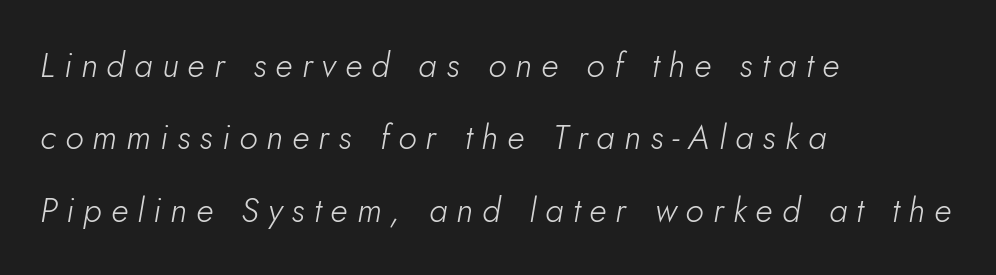
Q: Is the text bold? A: No.
Q: Is the text italic (slanted)? A: Yes, it leans right by about 5 degrees.
Q: Is the text underlined? A: No.
Q: How is the paragraph aligned? A: Left-aligned.
Q: Is the spacing between letters normal or unusually wide? A: Unusually wide.
Q: Is the spacing between lines tight, normal or loose? A: Loose.
Q: Width (condensed, normal, or wide)? A: Normal.
Q: Stroke contrast? A: Low.
Q: x-height? A: Small.
Q: Monospaced? A: No.
